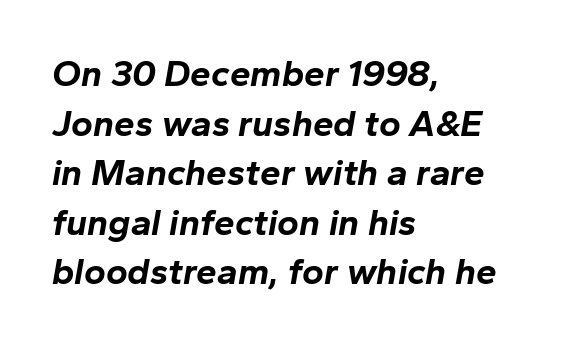
Q: Is the text bold? A: Yes.
Q: Is the text italic (slanted)? A: Yes, it leans right by about 10 degrees.
Q: Is the text underlined? A: No.
Q: How is the paragraph aligned? A: Left-aligned.
Q: Is the spacing between letters normal or unusually wide? A: Normal.
Q: Is the spacing between lines tight, normal or loose? A: Normal.
Q: Width (condensed, normal, or wide)? A: Normal.
Q: Stroke contrast? A: Low.
Q: x-height? A: Medium.
Q: Monospaced? A: No.
